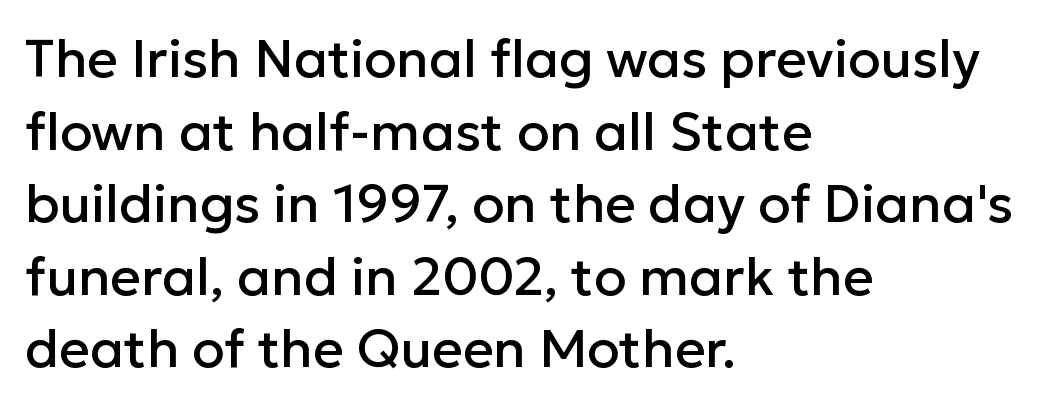
Q: Is the text italic (slanted)? A: No, it is upright.
Q: Is the typeface a serif or a sans-serif typeface? A: Sans-serif.
Q: Is the text underlined? A: No.
Q: How is the paragraph aligned? A: Left-aligned.
Q: Is the spacing between letters normal or unusually wide? A: Normal.
Q: Is the spacing between lines tight, normal or loose? A: Normal.
Q: Width (condensed, normal, or wide)? A: Normal.
Q: Stroke contrast? A: Low.
Q: x-height? A: Medium.
Q: Monospaced? A: No.
